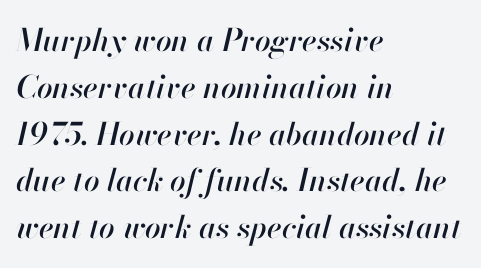
Q: Is the text italic (slanted)? A: Yes, it leans right by about 13 degrees.
Q: Is the text underlined? A: No.
Q: How is the paragraph aligned? A: Left-aligned.
Q: Is the spacing between letters normal or unusually wide? A: Normal.
Q: Is the spacing between lines tight, normal or loose? A: Normal.
Q: Width (condensed, normal, or wide)? A: Normal.
Q: Stroke contrast? A: High.
Q: x-height? A: Small.
Q: Monospaced? A: No.
